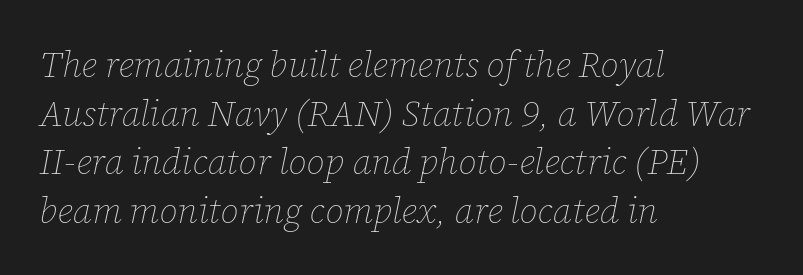
{"italic": "yes", "lean": "right", "slant_degrees": 12, "bold": "no", "weight": "thin", "width": "normal", "stroke_contrast": "low", "x_height": "medium", "monospaced": "no", "underline": "no", "align": "left", "line_spacing": "normal", "line_spacing_ratio": 1.35, "letter_spacing": "normal", "letter_spacing_em": 0.0, "glyph_px": 36}
